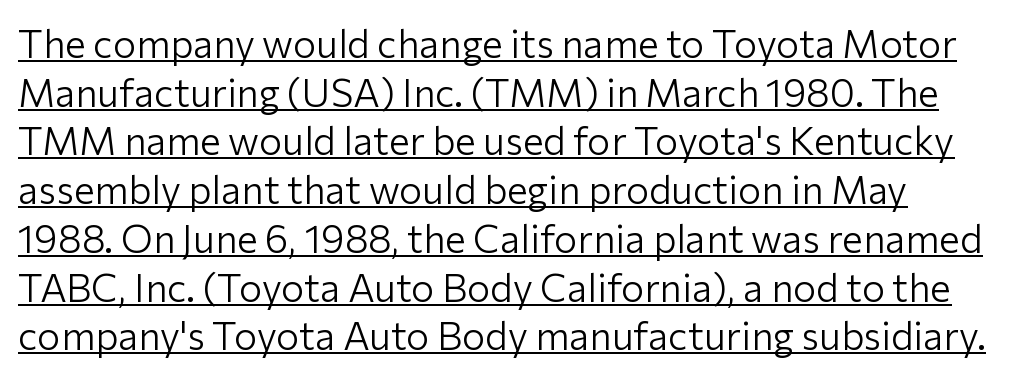
{"serif": "no", "italic": "no", "bold": "no", "weight": "light", "width": "normal", "stroke_contrast": "low", "x_height": "medium", "monospaced": "no", "underline": "yes", "line_spacing": "normal", "line_spacing_ratio": 1.25, "letter_spacing": "normal", "letter_spacing_em": 0.0, "glyph_px": 39}
